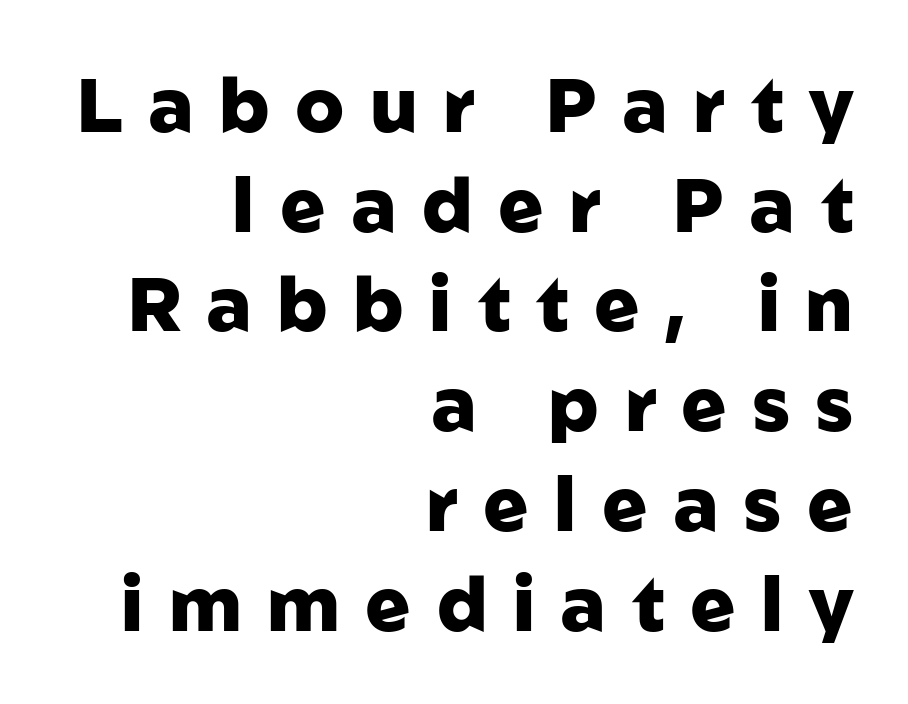
Q: Is the text bold? A: Yes.
Q: Is the text italic (slanted)? A: No, it is upright.
Q: Is the typeface a serif or a sans-serif typeface? A: Sans-serif.
Q: Is the text underlined? A: No.
Q: How is the paragraph aligned? A: Right-aligned.
Q: Is the spacing between letters normal or unusually wide? A: Unusually wide.
Q: Is the spacing between lines tight, normal or loose? A: Normal.
Q: Width (condensed, normal, or wide)? A: Normal.
Q: Stroke contrast? A: Low.
Q: x-height? A: Medium.
Q: Monospaced? A: No.
